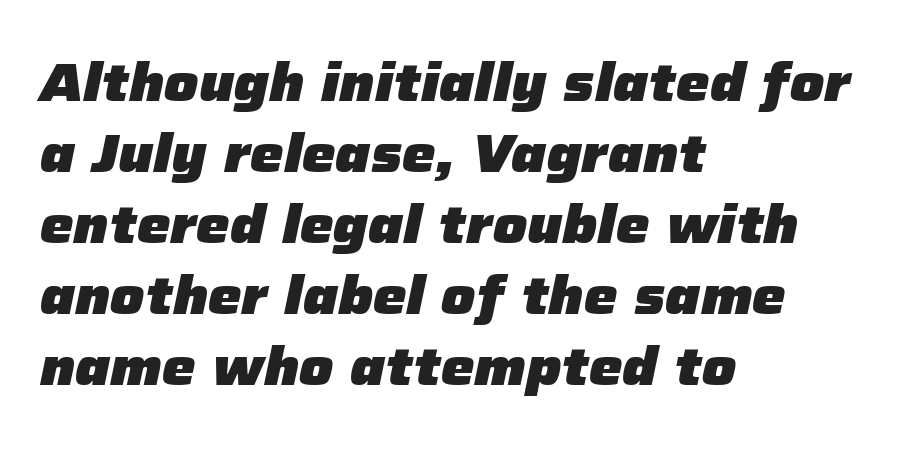
The image shows 53 px heavy type, italic (leaning right); set left-aligned, normal line spacing (1.34x), normal letter spacing, not underlined; low stroke contrast and a medium x-height.
